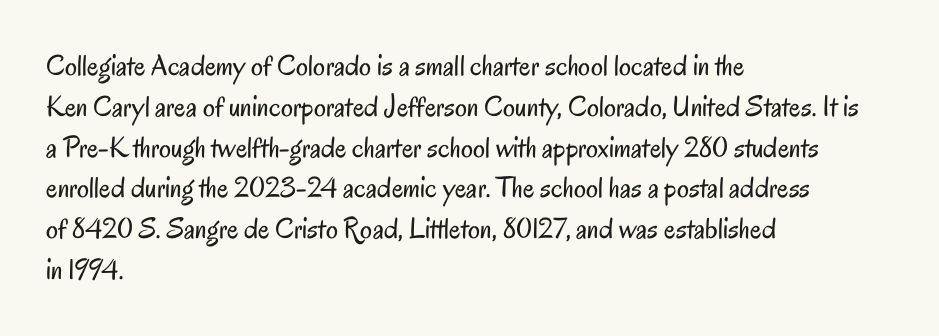
Clear beneath every line of the passage. No italicization has been applied; the sample stays upright. The letterforms sit shoulder to shoulder at normal distance. Caption: face not bold, strokes unweighted. Examine the stroke ends and you'll find no serifs. Casual observation: everything's shoved over to the left.
